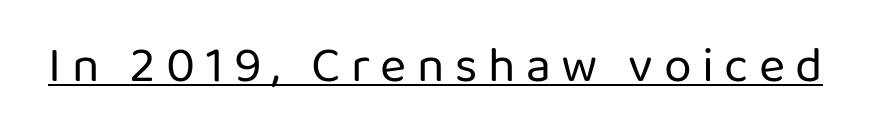
Notice how a bar underscores the lettering throughout. Characters remain perfectly vertical along every line. Observe the absence of serifs on each vertical stroke in this sample. Character widths vary here, with narrow letters taking less room than wide ones. Stroke thickness stays within the range of a standard reading face or lighter. Spacing between characters has been opened up far beyond the box default.
